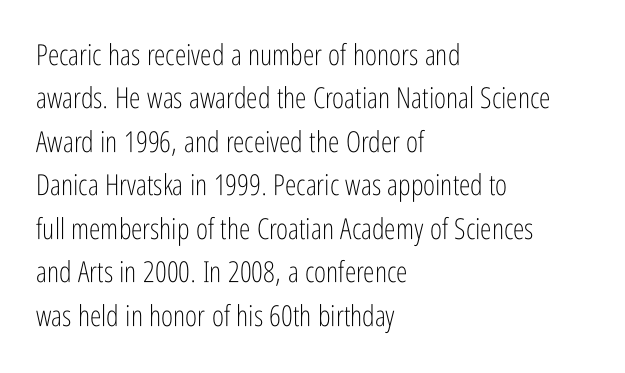
The image shows 29 px light, condensed sans-serif type, upright; set left-aligned, normal line spacing (1.5x), normal letter spacing, not underlined; low stroke contrast and a medium x-height.
